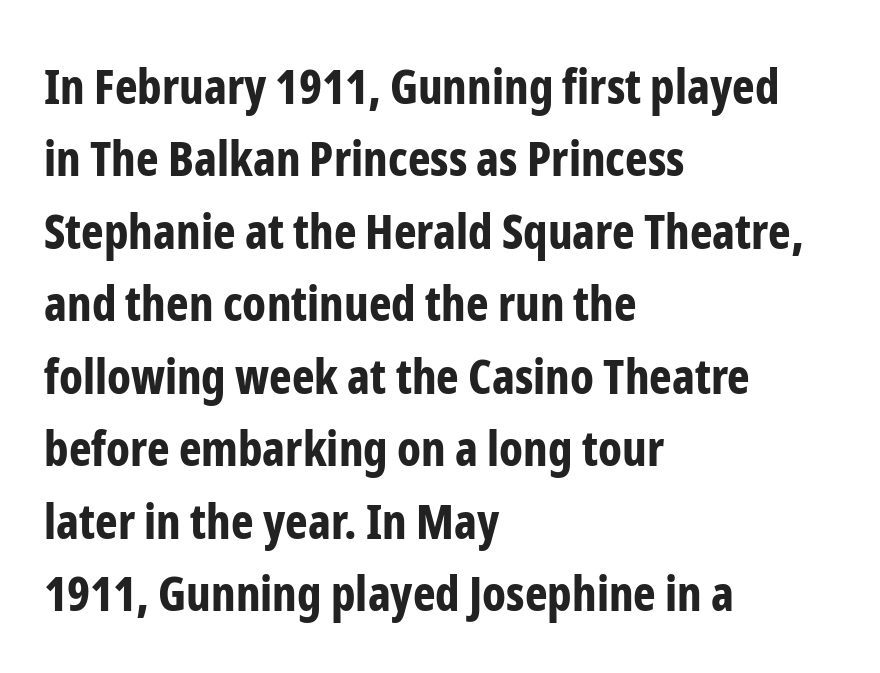
Q: Is the text bold? A: Yes.
Q: Is the text italic (slanted)? A: No, it is upright.
Q: Is the typeface a serif or a sans-serif typeface? A: Sans-serif.
Q: Is the text underlined? A: No.
Q: How is the paragraph aligned? A: Left-aligned.
Q: Is the spacing between letters normal or unusually wide? A: Normal.
Q: Is the spacing between lines tight, normal or loose? A: Normal.
Q: Width (condensed, normal, or wide)? A: Condensed.
Q: Stroke contrast? A: Low.
Q: x-height? A: Medium.
Q: Monospaced? A: No.
